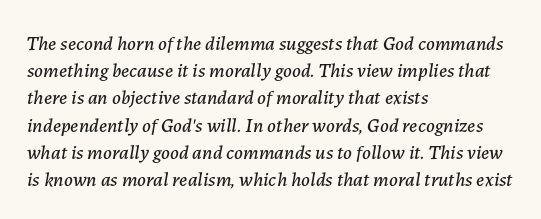
{"italic": "yes", "lean": "right", "slant_degrees": 7, "underline": "no", "align": "left", "line_spacing": "normal", "line_spacing_ratio": 1.36, "letter_spacing": "normal", "letter_spacing_em": 0.0, "glyph_px": 20}
